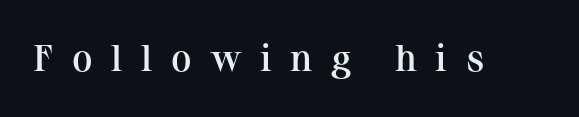
I'd describe the lettering as semibold — firm but not a full bold. In terms of posture, this sample is upright. Are there feet on the stems? There are — it's a serif. The space beneath each line is pristine and unruled.
